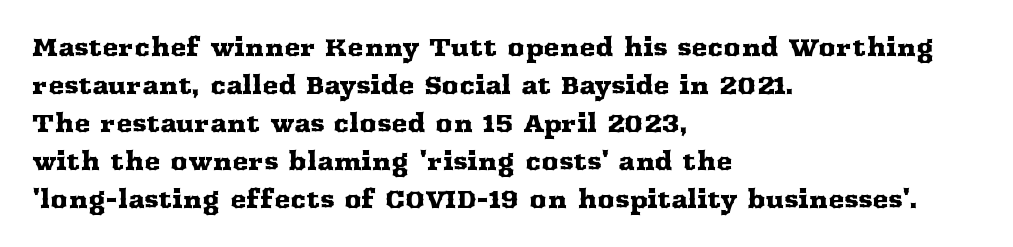
The specimen omits any rule beneath the text block's lines. Alignment: flush left. Italic? Not at all — the glyphs are vertical. The lines sit at an ordinary, default distance from one another. You could call the tracking neutral — neither tight nor loose.
